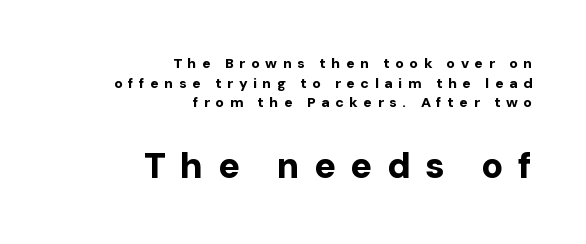
Q: Is the text bold? A: Yes.
Q: Is the text italic (slanted)? A: No, it is upright.
Q: Is the typeface a serif or a sans-serif typeface? A: Sans-serif.
Q: Is the text underlined? A: No.
Q: How is the paragraph aligned? A: Right-aligned.
Q: Is the spacing between letters normal or unusually wide? A: Unusually wide.
Q: Is the spacing between lines tight, normal or loose? A: Normal.
Q: Which block of text is set in a larger size, the first (top) or the second (bottom)? A: The second (bottom) one.
Q: Width (condensed, normal, or wide)? A: Normal.
Q: Stroke contrast? A: Low.
Q: x-height? A: Medium.
Q: Monospaced? A: No.
